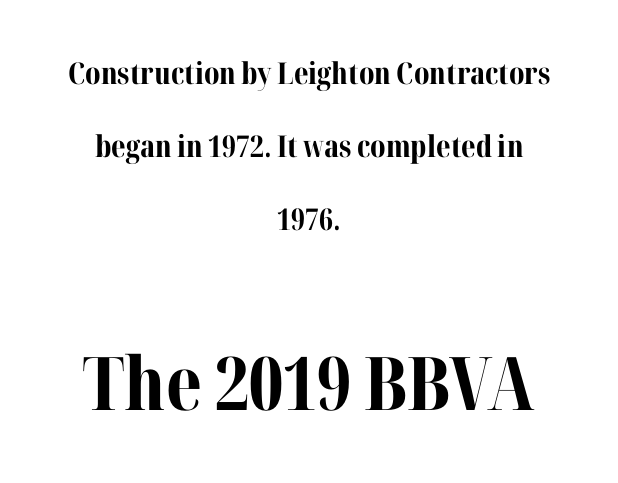
{"serif": "yes", "italic": "no", "bold": "yes", "weight": "bold", "width": "normal", "stroke_contrast": "medium", "x_height": "medium", "monospaced": "no", "underline": "no", "align": "center", "line_spacing": "loose", "line_spacing_ratio": 2.44, "letter_spacing": "normal", "letter_spacing_em": 0.0, "larger_block": "second", "size_ratio": 2.47, "glyph_px": 74}
